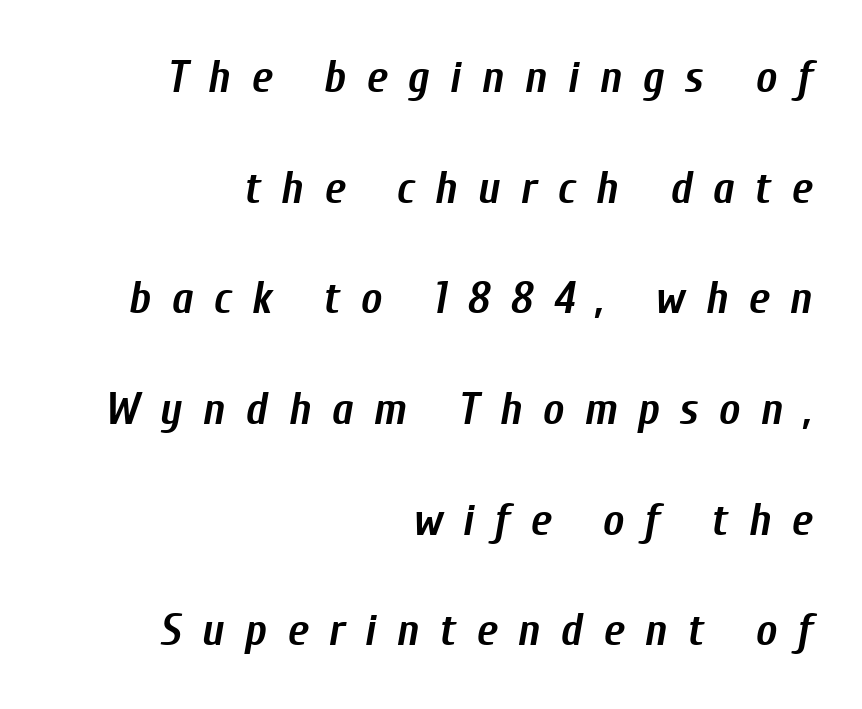
{"italic": "yes", "lean": "right", "slant_degrees": 10, "bold": "yes", "weight": "semibold", "width": "condensed", "stroke_contrast": "low", "x_height": "medium", "monospaced": "no", "underline": "no", "align": "right", "line_spacing": "loose", "line_spacing_ratio": 2.46, "letter_spacing": "wide", "letter_spacing_em": 0.45, "glyph_px": 45}
